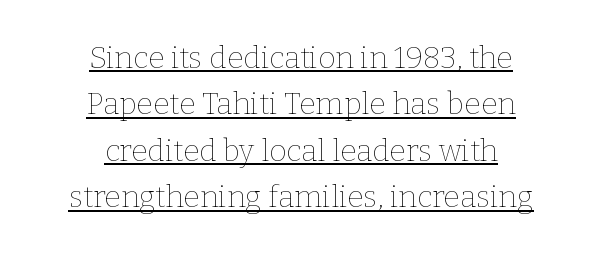
Q: Is the text bold? A: No.
Q: Is the text italic (slanted)? A: No, it is upright.
Q: Is the text underlined? A: Yes.
Q: How is the paragraph aligned? A: Centered.
Q: Is the spacing between letters normal or unusually wide? A: Normal.
Q: Is the spacing between lines tight, normal or loose? A: Normal.
Q: Width (condensed, normal, or wide)? A: Normal.
Q: Stroke contrast? A: Low.
Q: x-height? A: Medium.
Q: Monospaced? A: No.
